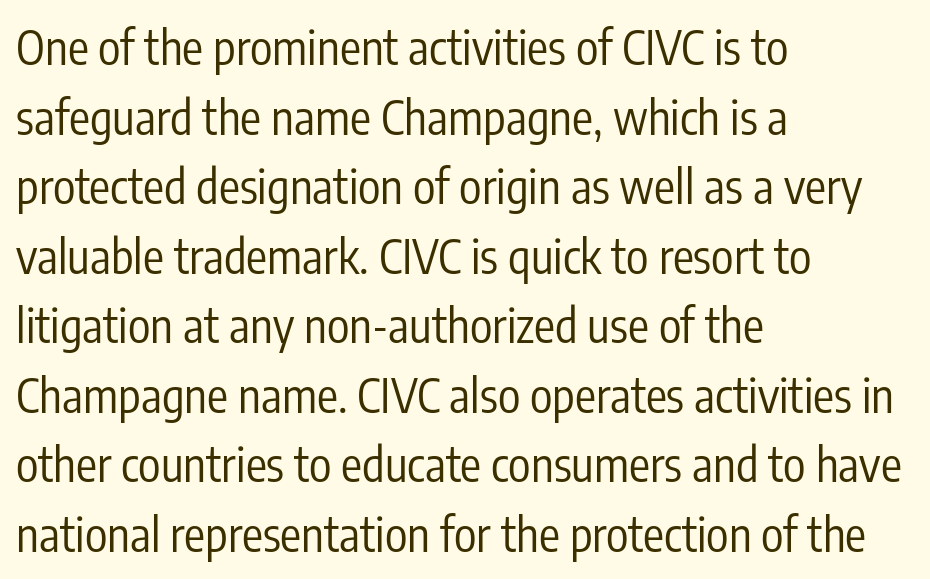
The image shows 47 px regular-weight, condensed sans-serif type, upright; set left-aligned, normal line spacing (1.48x), normal letter spacing, not underlined; low stroke contrast and a medium x-height.
